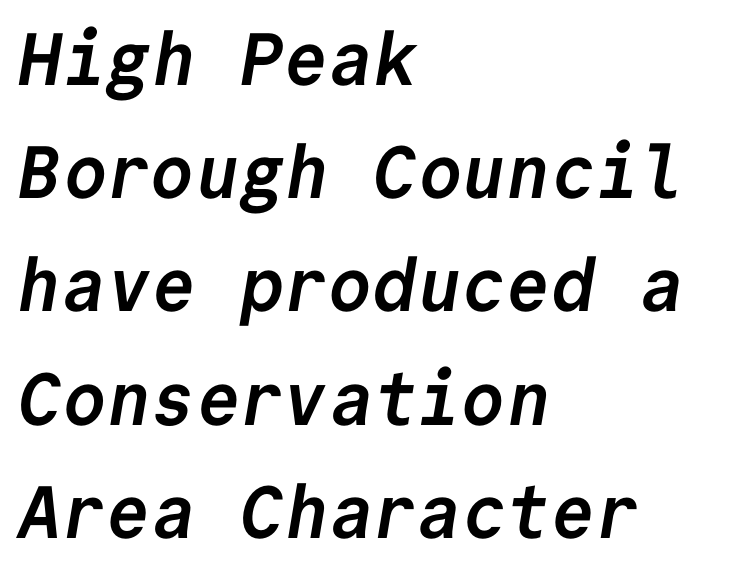
{"serif": "no", "bold": "yes", "weight": "semibold", "width": "normal", "stroke_contrast": "low", "x_height": "medium", "monospaced": "yes", "underline": "no", "align": "left", "line_spacing": "normal", "line_spacing_ratio": 1.53, "letter_spacing": "normal", "letter_spacing_em": 0.0, "glyph_px": 74}
